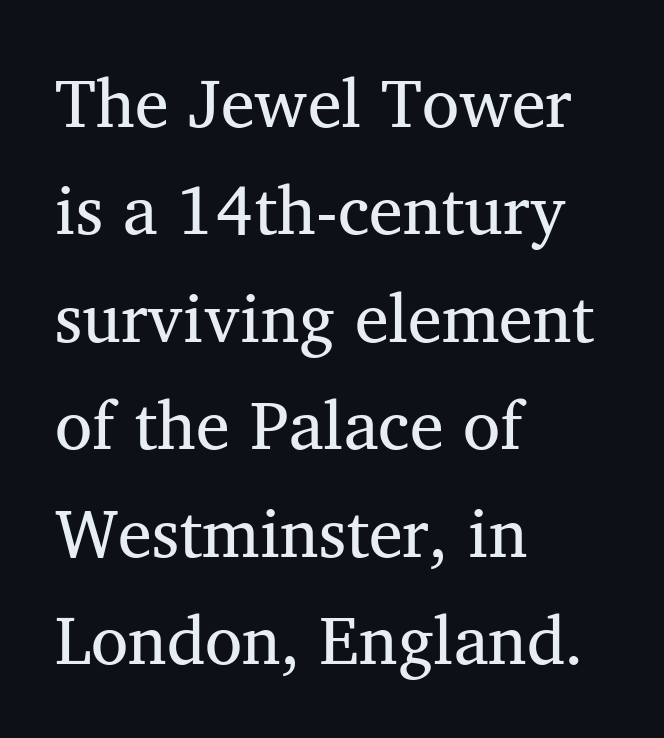
The image shows 68 px regular-weight serif type, upright; set left-aligned, normal line spacing (1.58x), normal letter spacing, not underlined; medium stroke contrast and a medium x-height.
